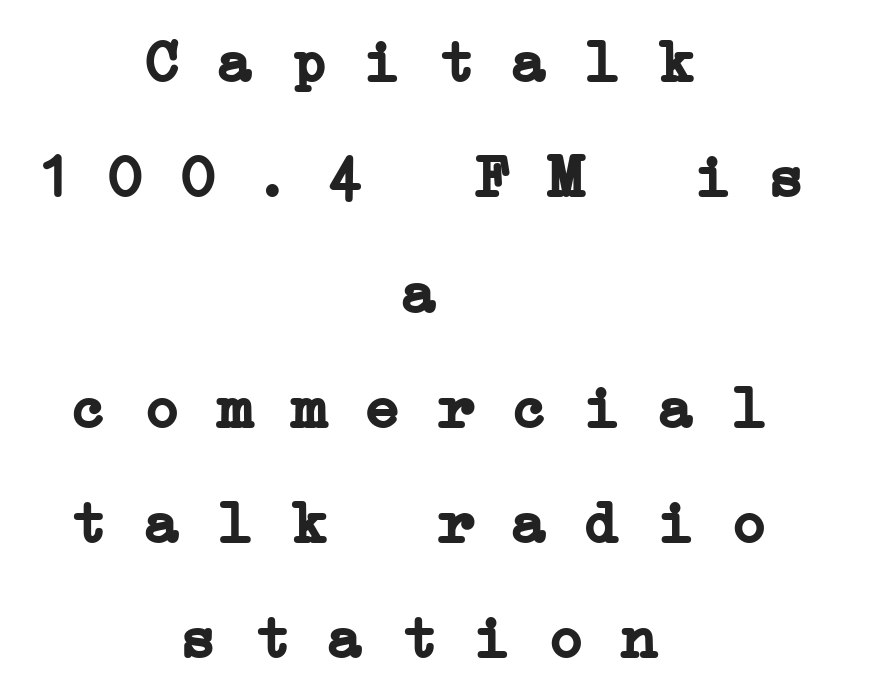
{"serif": "yes", "bold": "yes", "weight": "semibold", "width": "wide", "stroke_contrast": "low", "x_height": "medium", "monospaced": "yes", "underline": "no", "align": "center", "line_spacing_ratio": 1.89, "letter_spacing": "normal", "letter_spacing_em": 0.0, "glyph_px": 61}
